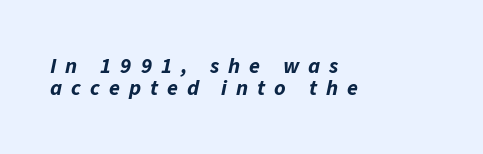
This sample uses expanded letter spacing, leaving extra air between glyphs. This rendering uses left alignment, leaving the right contour irregular. Observe the lean: these are italic letterforms. The vertical gap from one line to the next is small. Pretty heavy lettering here — definitely bold.
